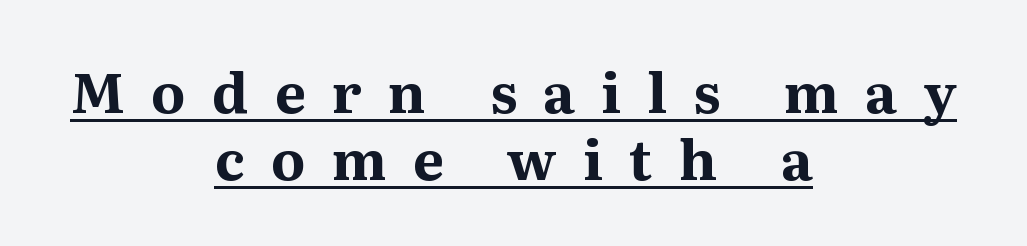
Heft: maximum for text — a bold. Line starts and ends both wander, symmetrically. Beneath each row of characters lies a ruled line. These lines are rendered in a variable-pitch font.
